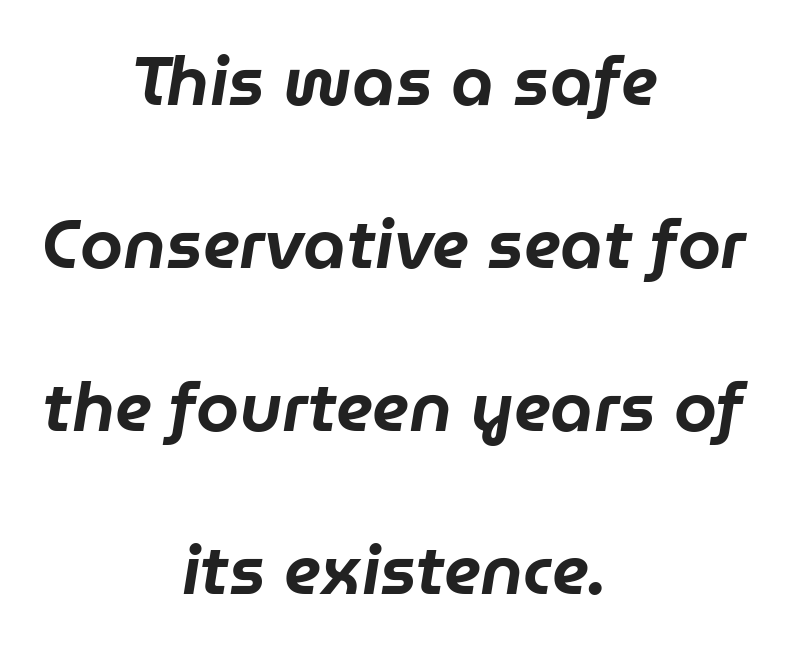
Q: Is the text italic (slanted)? A: Yes, it leans right by about 9 degrees.
Q: Is the text underlined? A: No.
Q: How is the paragraph aligned? A: Centered.
Q: Is the spacing between letters normal or unusually wide? A: Normal.
Q: Is the spacing between lines tight, normal or loose? A: Loose.
Q: Width (condensed, normal, or wide)? A: Normal.
Q: Stroke contrast? A: Low.
Q: x-height? A: Medium.
Q: Monospaced? A: No.
